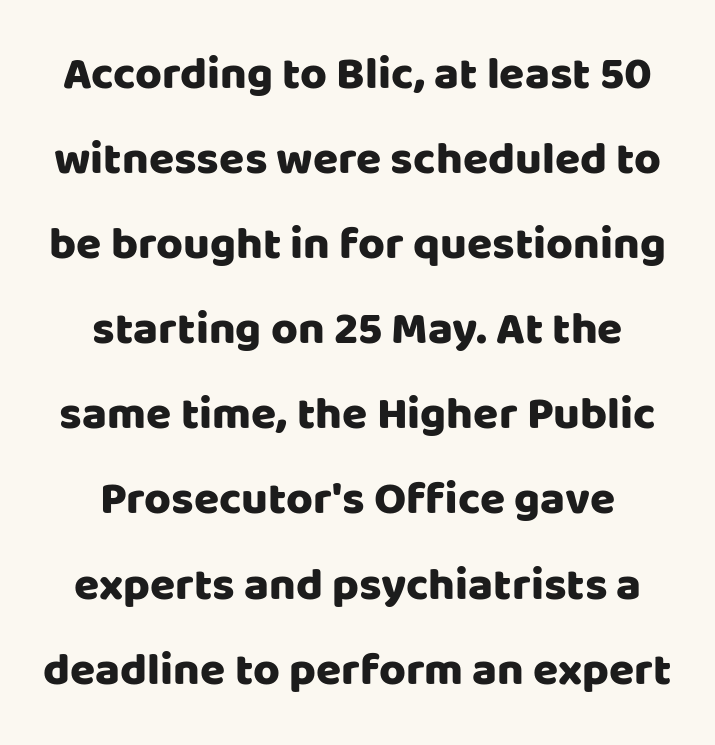
The image shows 46 px sans-serif type, upright; set centered, line spacing 1.85x, normal letter spacing, not underlined; low stroke contrast and a large x-height.
